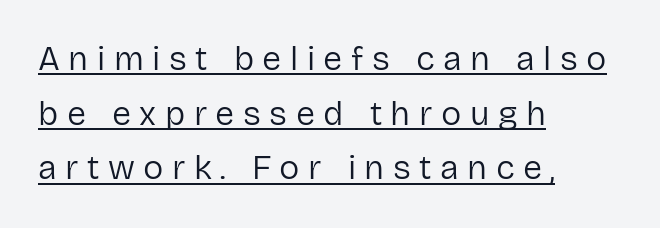
Note: no serifs on the glyphs. Teacher's note: observe the even left margin — that is flush-left alignment. If you drew a line through each stem, it would be perfectly vertical. The typesetter has applied underlining to the passage shown. Look at the tracking — it's clearly loosened, letters drifting apart. A typesetter would call this proportional, since set widths differ per character.
